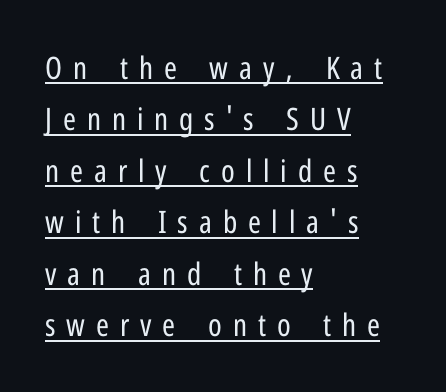
Q: Is the text bold? A: No.
Q: Is the text italic (slanted)? A: No, it is upright.
Q: Is the typeface a serif or a sans-serif typeface? A: Sans-serif.
Q: Is the text underlined? A: Yes.
Q: How is the paragraph aligned? A: Left-aligned.
Q: Is the spacing between letters normal or unusually wide? A: Unusually wide.
Q: Is the spacing between lines tight, normal or loose? A: Normal.
Q: Width (condensed, normal, or wide)? A: Condensed.
Q: Stroke contrast? A: Low.
Q: x-height? A: Medium.
Q: Monospaced? A: No.
